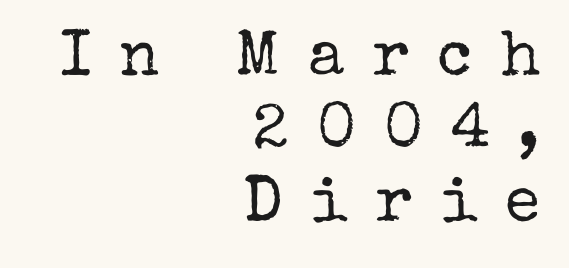
{"serif": "yes", "italic": "no", "bold": "no", "weight": "regular", "width": "normal", "stroke_contrast": "low", "x_height": "medium", "monospaced": "no", "underline": "no", "align": "right", "line_spacing": "tight", "line_spacing_ratio": 1.14, "letter_spacing": "wide", "letter_spacing_em": 0.44, "glyph_px": 64}
